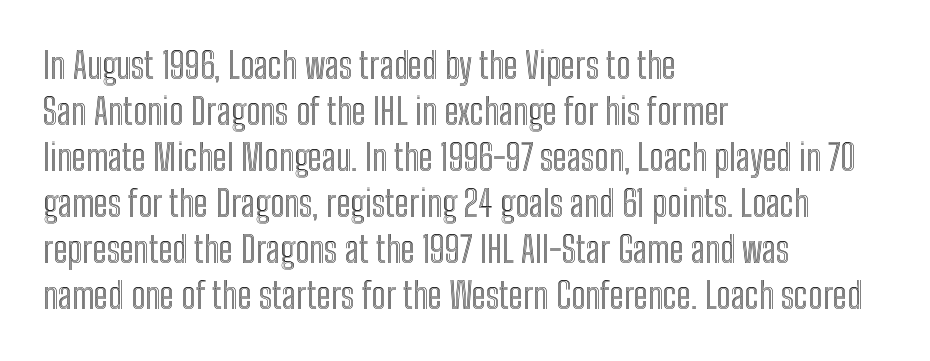
Q: Is the text italic (slanted)? A: No, it is upright.
Q: Is the text underlined? A: No.
Q: How is the paragraph aligned? A: Left-aligned.
Q: Is the spacing between letters normal or unusually wide? A: Normal.
Q: Is the spacing between lines tight, normal or loose? A: Normal.
Q: Width (condensed, normal, or wide)? A: Condensed.
Q: x-height? A: Medium.
Q: Monospaced? A: No.
